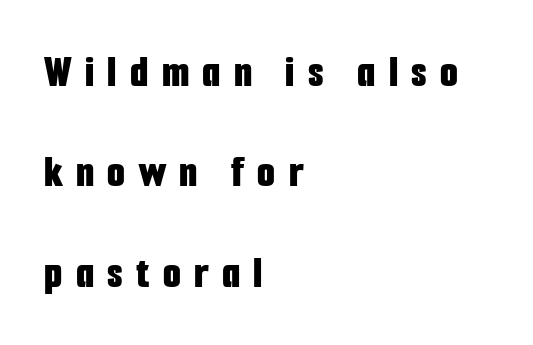
Q: Is the text bold? A: Yes.
Q: Is the text italic (slanted)? A: No, it is upright.
Q: Is the typeface a serif or a sans-serif typeface? A: Sans-serif.
Q: Is the text underlined? A: No.
Q: How is the paragraph aligned? A: Left-aligned.
Q: Is the spacing between letters normal or unusually wide? A: Unusually wide.
Q: Is the spacing between lines tight, normal or loose? A: Loose.
Q: Width (condensed, normal, or wide)? A: Condensed.
Q: Stroke contrast? A: Low.
Q: x-height? A: Medium.
Q: Monospaced? A: No.
